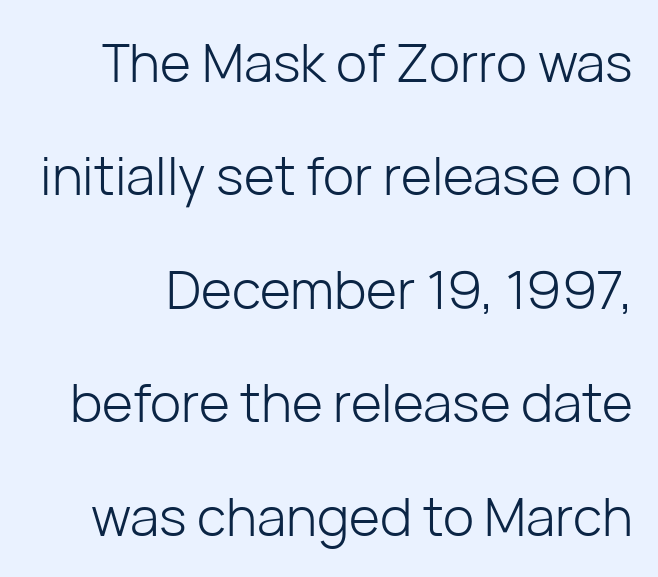
Q: Is the text bold? A: No.
Q: Is the text italic (slanted)? A: No, it is upright.
Q: Is the typeface a serif or a sans-serif typeface? A: Sans-serif.
Q: Is the text underlined? A: No.
Q: Is the spacing between letters normal or unusually wide? A: Normal.
Q: Is the spacing between lines tight, normal or loose? A: Loose.
Q: Width (condensed, normal, or wide)? A: Normal.
Q: Stroke contrast? A: Low.
Q: x-height? A: Medium.
Q: Monospaced? A: No.
